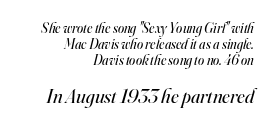
Q: Is the text bold? A: No.
Q: Is the text italic (slanted)? A: Yes, it leans right by about 16 degrees.
Q: Is the text underlined? A: No.
Q: How is the paragraph aligned? A: Right-aligned.
Q: Is the spacing between letters normal or unusually wide? A: Normal.
Q: Is the spacing between lines tight, normal or loose? A: Tight.
Q: Which block of text is set in a larger size, the first (top) or the second (bottom)? A: The second (bottom) one.
